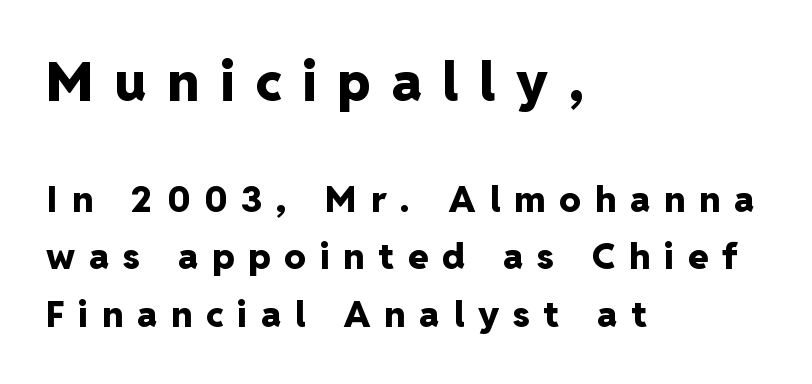
The emphasis by scale lands on block number one, above. You can tell from the bare stems that sans-serif type was used. The rows are spaced the way most documents space them. The horizontal fit of the characters is loose and conspicuously gappy. Does the weight exceed regular? Yes, all the way to bold. If you drew a line through each stem, it would be perfectly vertical.
